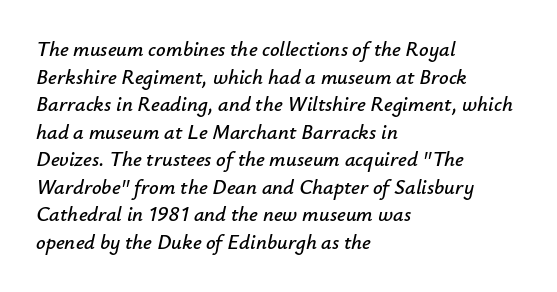
Q: Is the text italic (slanted)? A: Yes, it leans right by about 12 degrees.
Q: Is the text underlined? A: No.
Q: How is the paragraph aligned? A: Left-aligned.
Q: Is the spacing between letters normal or unusually wide? A: Normal.
Q: Is the spacing between lines tight, normal or loose? A: Normal.
